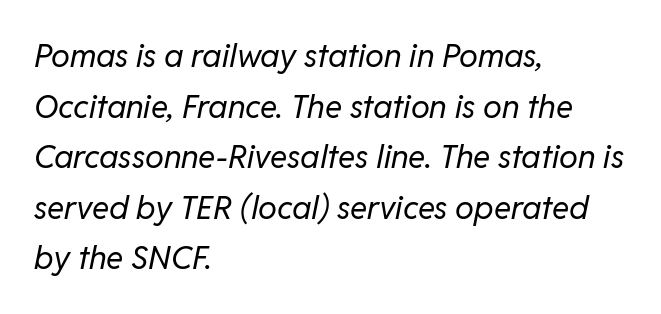
The font is comparable to plain body text, perhaps lighter. You could not count columns in this text — the font is proportionally spaced. The space directly below the letters is spotless. Does the lettering tilt? It does — this is italic. These lines are set flush left with a ragged right edge.
